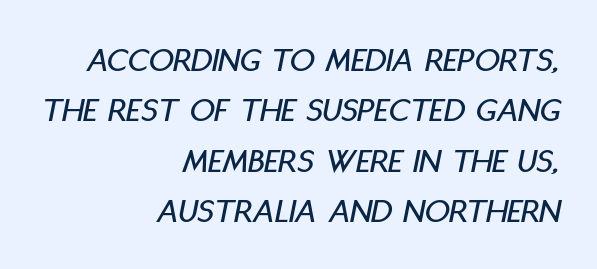
The image shows 35 px condensed type, italic (leaning right); set right-aligned, normal line spacing (1.44x), normal letter spacing, not underlined; low stroke contrast and a large x-height.
